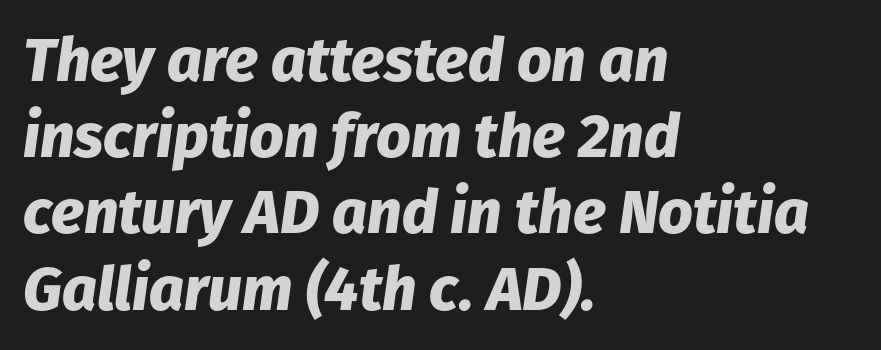
A typesetter would call this proportional, since set widths differ per character. Letter spacing: default. Plain, unruled lines of type. There's an unmistakable incline to the writing here. In CSS terms this would be text-align: left.
